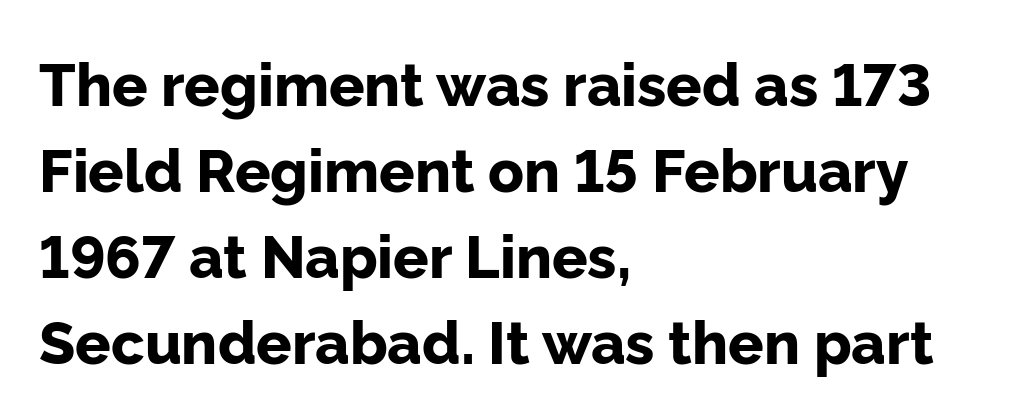
Q: Is the text bold? A: Yes.
Q: Is the text italic (slanted)? A: No, it is upright.
Q: Is the typeface a serif or a sans-serif typeface? A: Sans-serif.
Q: Is the text underlined? A: No.
Q: How is the paragraph aligned? A: Left-aligned.
Q: Is the spacing between letters normal or unusually wide? A: Normal.
Q: Is the spacing between lines tight, normal or loose? A: Normal.
Q: Width (condensed, normal, or wide)? A: Normal.
Q: Stroke contrast? A: Low.
Q: x-height? A: Medium.
Q: Monospaced? A: No.
